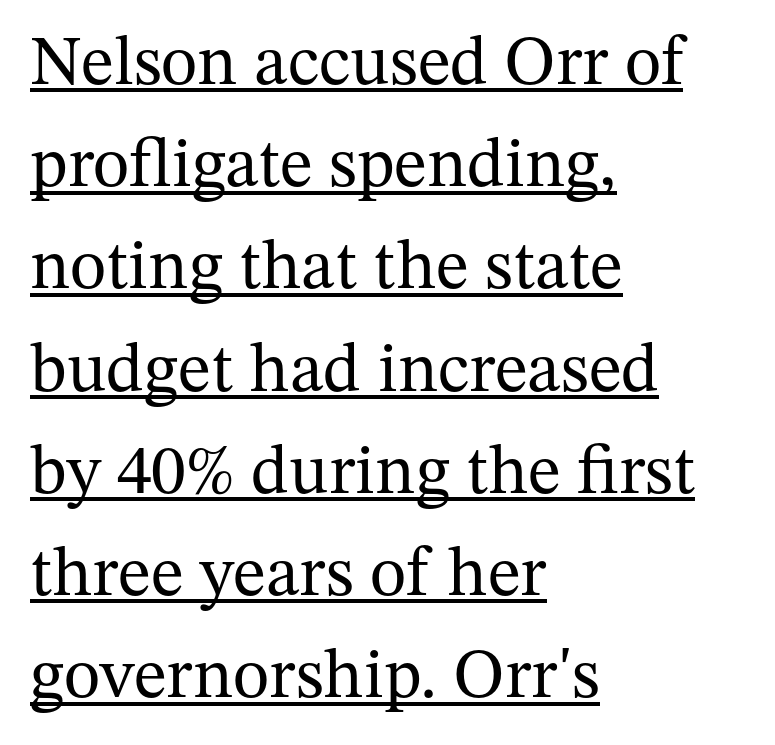
The image shows 70 px regular-weight serif type, upright; set left-aligned, normal line spacing (1.46x), normal letter spacing, underlined; medium stroke contrast and a medium x-height.
